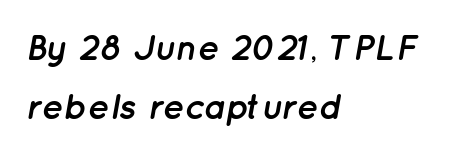
{"italic": "yes", "lean": "right", "slant_degrees": 12, "bold": "yes", "weight": "semibold", "width": "normal", "stroke_contrast": "low", "x_height": "medium", "monospaced": "no", "underline": "no", "align": "left", "line_spacing": "normal", "line_spacing_ratio": 1.63, "letter_spacing": "normal", "letter_spacing_em": 0.0, "glyph_px": 36}
